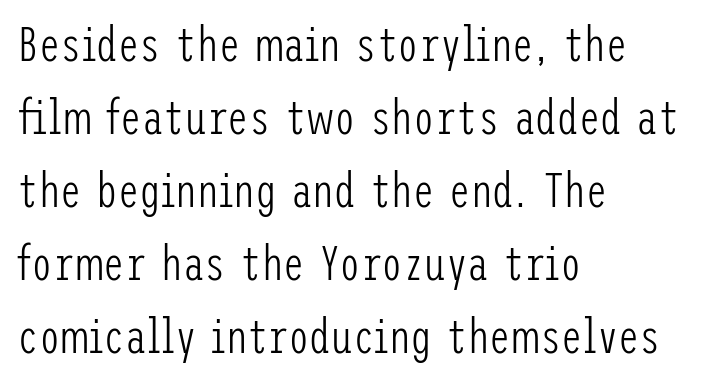
Q: Is the text bold? A: No.
Q: Is the text italic (slanted)? A: No, it is upright.
Q: Is the typeface a serif or a sans-serif typeface? A: Sans-serif.
Q: Is the text underlined? A: No.
Q: How is the paragraph aligned? A: Left-aligned.
Q: Is the spacing between letters normal or unusually wide? A: Normal.
Q: Is the spacing between lines tight, normal or loose? A: Normal.
Q: Width (condensed, normal, or wide)? A: Condensed.
Q: Stroke contrast? A: Low.
Q: x-height? A: Medium.
